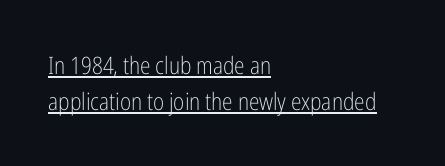
Q: Is the text bold? A: No.
Q: Is the text italic (slanted)? A: No, it is upright.
Q: Is the text underlined? A: Yes.
Q: How is the paragraph aligned? A: Left-aligned.
Q: Is the spacing between letters normal or unusually wide? A: Normal.
Q: Is the spacing between lines tight, normal or loose? A: Normal.
